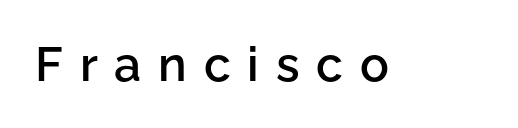
The letters advance in unequal steps, a hallmark of proportional type. Tracking here is generous; glyphs stand well apart from one another. Has an underline been added? It has not. Do the letters lean? They stand straight.
